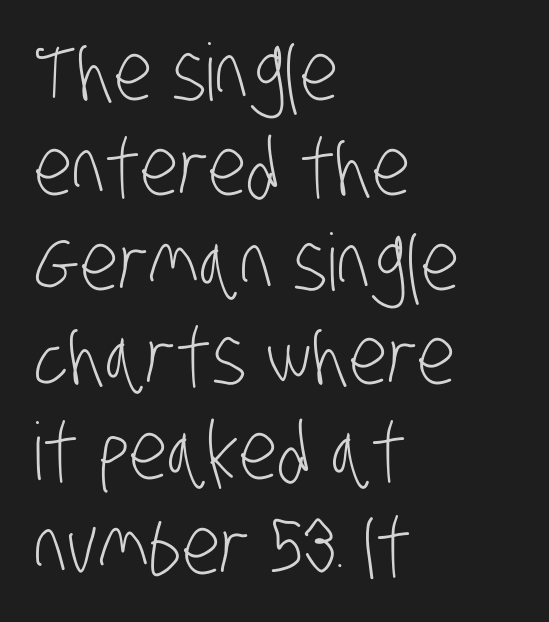
{"serif": "no", "bold": "no", "weight": "light", "width": "condensed", "stroke_contrast": "low", "x_height": "large", "monospaced": "no", "underline": "no", "align": "left", "line_spacing_ratio": 1.2, "letter_spacing": "normal", "letter_spacing_em": 0.0, "glyph_px": 79}
